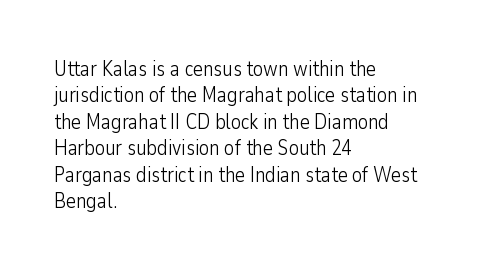
The rendering uses a moderate line-height, typical for paragraphs. Only glyphs here, with clear space below each row. The passage is arranged the way most books set body copy — flush left. Spacing between characters is what you'd get straight out of the box.
